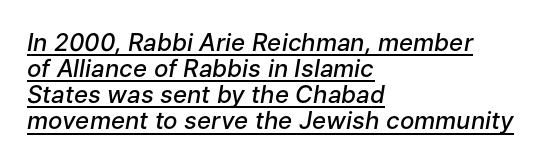
Q: Is the text bold? A: Semi-bold.
Q: Is the text italic (slanted)? A: Yes, it leans right by about 9 degrees.
Q: Is the text underlined? A: Yes.
Q: How is the paragraph aligned? A: Left-aligned.
Q: Is the spacing between letters normal or unusually wide? A: Normal.
Q: Is the spacing between lines tight, normal or loose? A: Tight.
